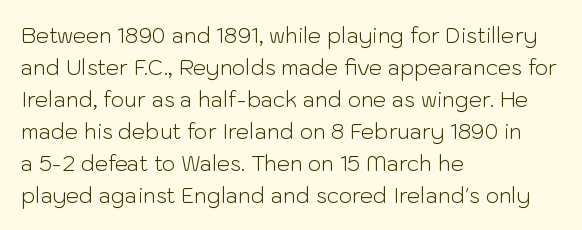
{"italic": "no", "bold": "no", "underline": "no", "align": "left", "line_spacing": "normal", "line_spacing_ratio": 1.52, "letter_spacing": "normal", "letter_spacing_em": 0.0, "glyph_px": 21}
